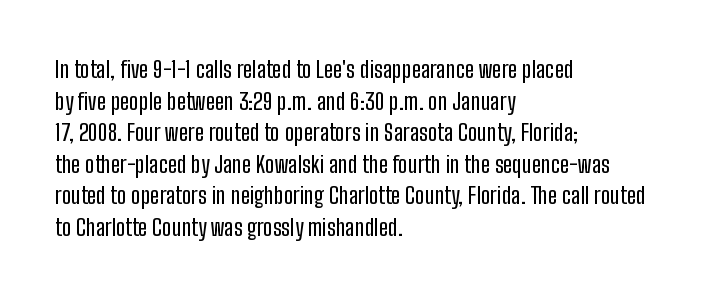
The letterforms sit shoulder to shoulder at normal distance. The paragraph has a hard left edge and a soft right edge. A clean baseline with only descenders dipping below it. No italicization has been applied; the sample stays upright.
